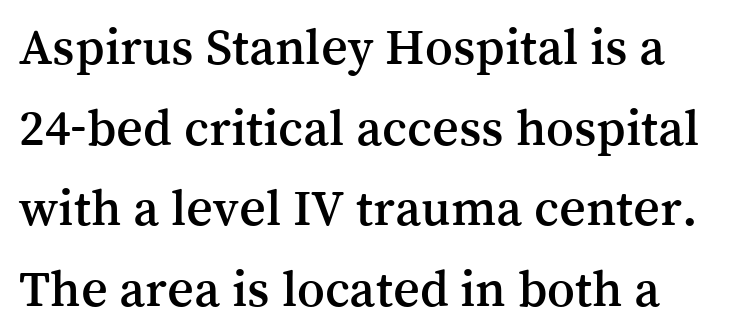
The vertical gap from one line to the next is medium. Think of a printed novel: that variable character pitch is what you see here. Is the letter spacing exaggerated? No — it looks like the ordinary default. The foot of each line stays bare and open.
